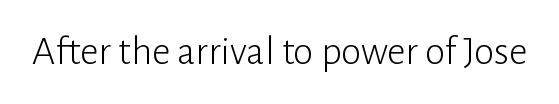
Q: Is the text bold? A: No.
Q: Is the text italic (slanted)? A: No, it is upright.
Q: Is the typeface a serif or a sans-serif typeface? A: Sans-serif.
Q: Is the text underlined? A: No.
Q: Is the spacing between letters normal or unusually wide? A: Normal.
Q: Width (condensed, normal, or wide)? A: Normal.
Q: Stroke contrast? A: Low.
Q: x-height? A: Medium.
Q: Monospaced? A: No.
